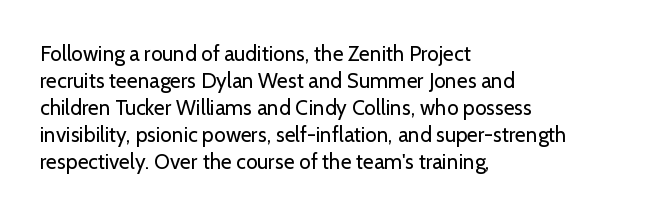
The passage shown is not underscored anywhere. Summary of vertical rhythm: regular, with standard interline spacing. The rag falls on the right side of this text block. Notice how the stems are strictly vertical — no italics here. Vertical stems look standard width or narrower in stroke.
